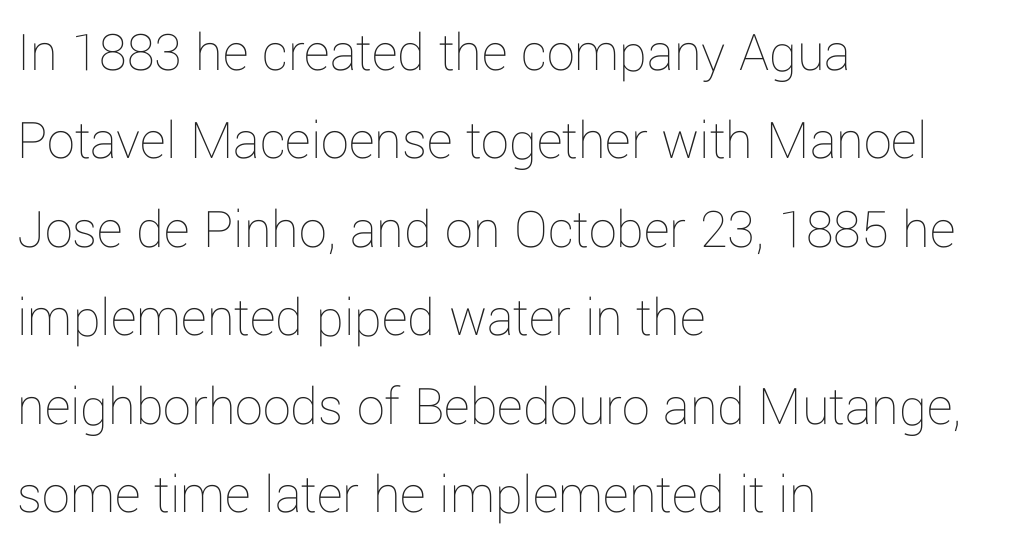
{"italic": "no", "bold": "no", "weight": "thin", "width": "normal", "stroke_contrast": "low", "x_height": "medium", "monospaced": "no", "underline": "no", "align": "left", "line_spacing": "normal", "line_spacing_ratio": 1.58, "letter_spacing": "normal", "letter_spacing_em": 0.0, "glyph_px": 56}
